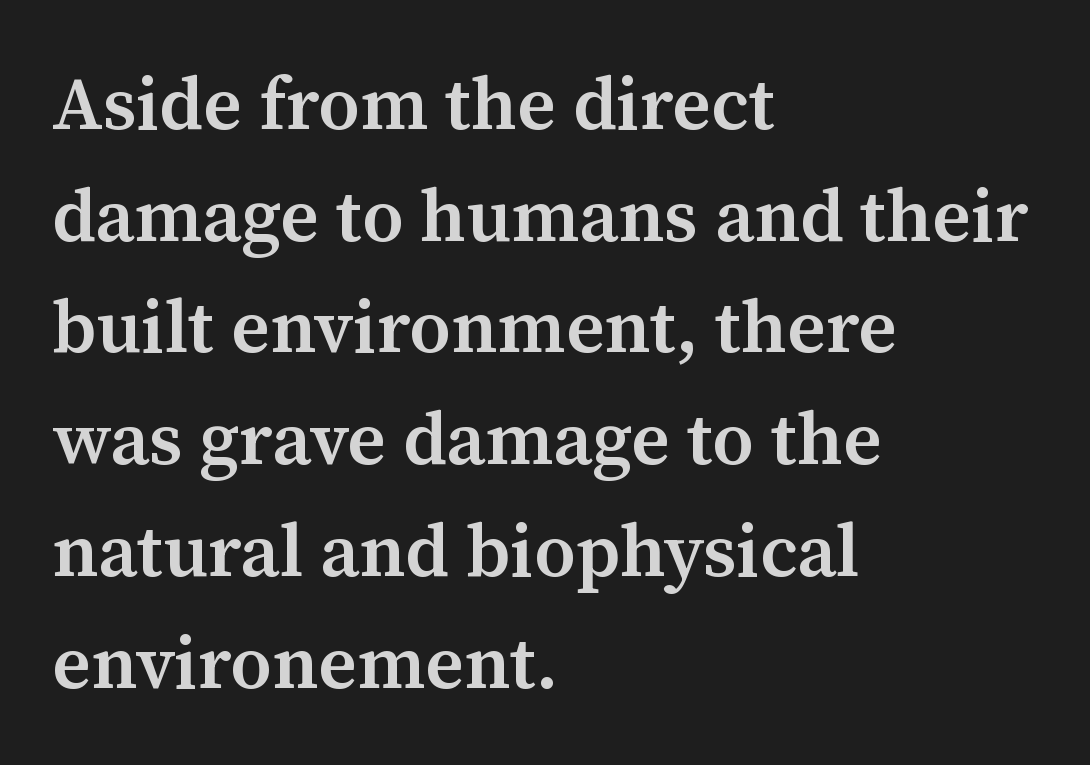
Anything drawn beneath the words? Only blank space. This sample keeps an unexceptional amount of space between lines. Students, note that the glyphs here touch the page at normal intervals. The face used here is proportionally spaced, like ordinary book or web type.
